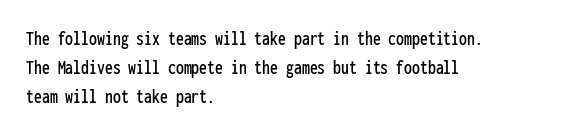
Does the leading feel generous? No, just average. Nobody touched the tracking dial on this one. This is the regular roman posture of the typeface. Visually the block forms a straight wall on the left and a jagged coastline on the right.
